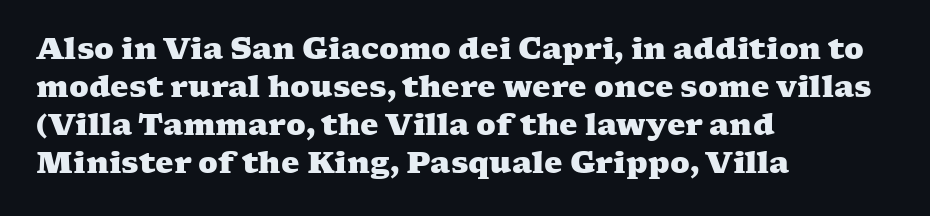
Q: Is the text bold? A: Yes.
Q: Is the typeface a serif or a sans-serif typeface? A: Serif.
Q: Is the text underlined? A: No.
Q: How is the paragraph aligned? A: Left-aligned.
Q: Is the spacing between letters normal or unusually wide? A: Normal.
Q: Is the spacing between lines tight, normal or loose? A: Normal.
Q: Width (condensed, normal, or wide)? A: Wide.
Q: Stroke contrast? A: Medium.
Q: x-height? A: Medium.
Q: Monospaced? A: No.
